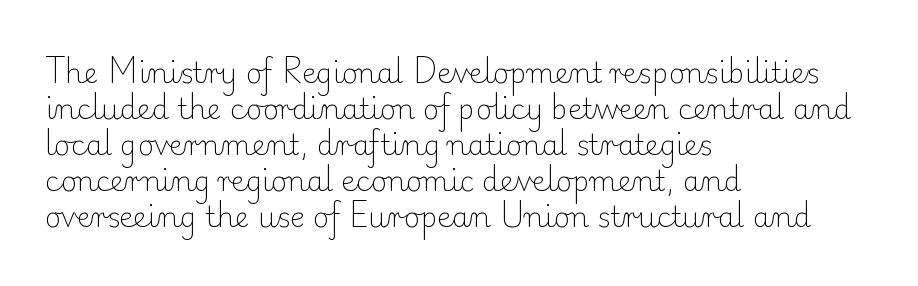
{"serif": "yes", "italic": "no", "bold": "no", "weight": "light", "width": "normal", "stroke_contrast": "low", "x_height": "small", "monospaced": "no", "underline": "no", "align": "left", "line_spacing": "normal", "line_spacing_ratio": 1.29, "letter_spacing": "normal", "letter_spacing_em": 0.0, "glyph_px": 28}
